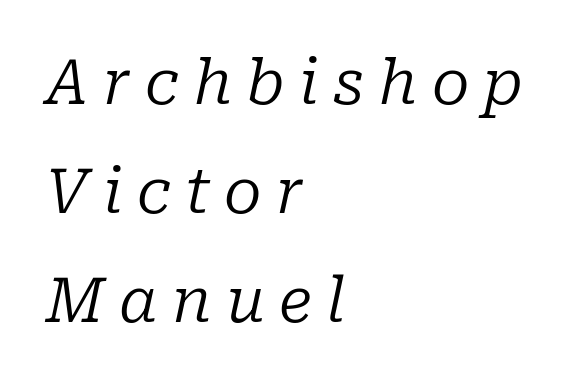
The image shows 62 px regular-weight serif type, italic (leaning right); set left-aligned, line spacing 1.76x, unusually wide letter spacing (+0.23 em), not underlined; low stroke contrast and a medium x-height.
